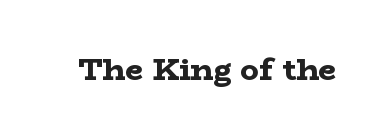
{"serif": "yes", "italic": "no", "bold": "yes", "weight": "bold", "width": "wide", "stroke_contrast": "low", "x_height": "medium", "monospaced": "no", "underline": "no", "letter_spacing": "normal", "letter_spacing_em": 0.0, "glyph_px": 31}
